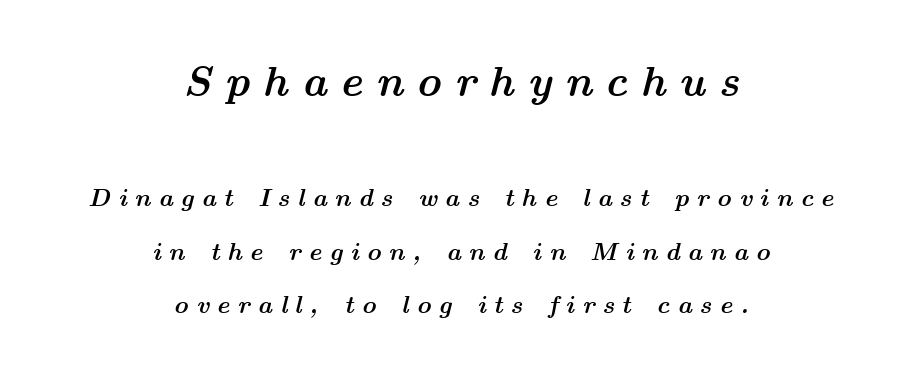
Students, note that the glyphs here are deliberately spaced far apart. Caption: bold face, heavy strokes. Here the designer chose a conventional face with non-uniform glyph widths. Slant detected: the letters are inclined. Leading is clearly above the norm, producing a sparse column.
